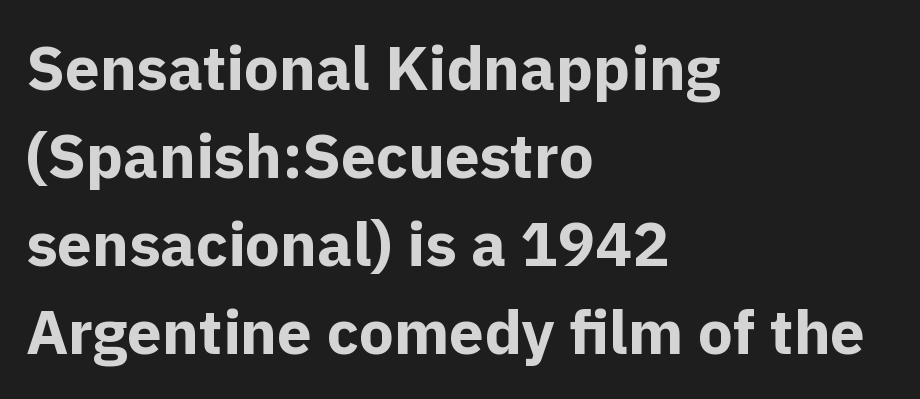
The image shows 62 px bold sans-serif type, upright; set left-aligned, normal line spacing (1.42x), normal letter spacing, not underlined; a medium x-height.
